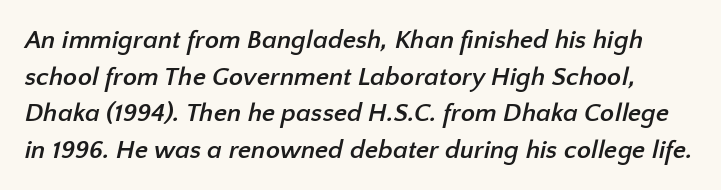
The image shows 26 px bold type; set normal line spacing (1.41x), normal letter spacing, not underlined.
